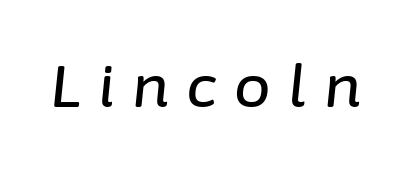
Varying glyph widths throughout — classic text-font behaviour. This sample uses an oblique cut, with every glyph tilted off the vertical. Plain, unruled lines of type. Observe the wide spacing: letters keep a clear distance from each other.
